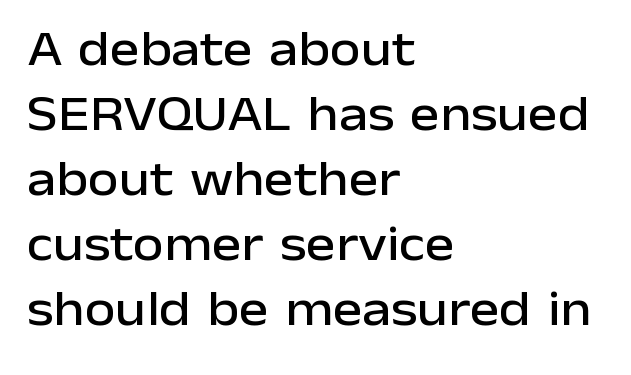
The image shows 50 px sans-serif type, upright; set left-aligned, normal line spacing (1.3x), normal letter spacing, not underlined; low stroke contrast and a medium x-height.
